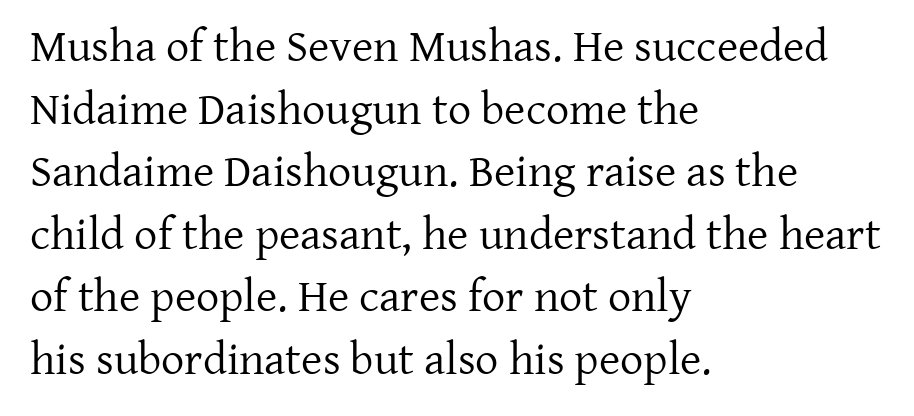
The image shows 46 px regular-weight serif type, upright; set left-aligned, normal line spacing (1.36x), normal letter spacing, not underlined; low stroke contrast and a medium x-height.
